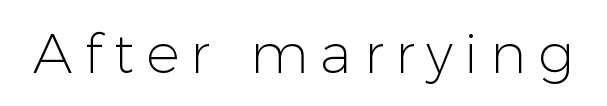
The specimen omits any rule beneath the text block's lines. The type is letterspaced generously, with wide tracking. This is the regular roman posture of the typeface. Character widths vary here, with narrow letters taking less room than wide ones. The passage shown is not bold in any degree.
